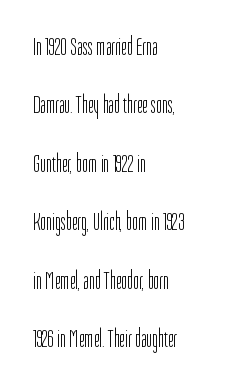
{"italic": "no", "bold": "no", "underline": "no", "align": "left", "line_spacing": "loose", "line_spacing_ratio": 2.34, "letter_spacing": "normal", "letter_spacing_em": 0.0, "glyph_px": 25}
